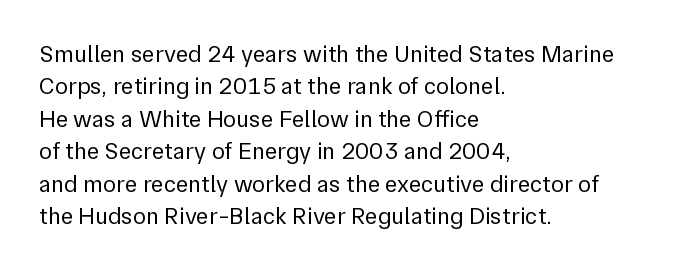
{"italic": "no", "bold": "no", "underline": "no", "align": "left", "line_spacing": "normal", "line_spacing_ratio": 1.35, "letter_spacing": "normal", "letter_spacing_em": 0.0, "glyph_px": 24}
